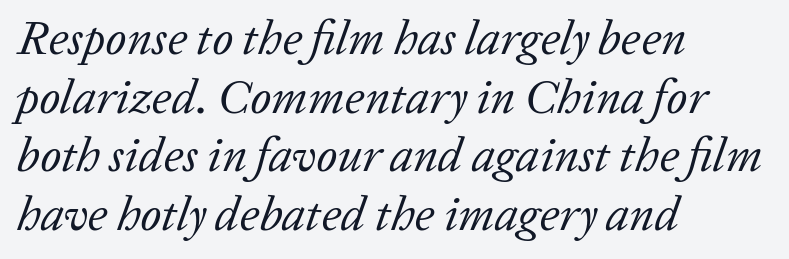
Little horizontal feet cap the strokes, marking this as serif type. The lettering tilts uniformly, giving the passage an italic look. Underlining? Definitely not there. Each word holds together tightly as a unit, with standard inter-letter gaps. Note the varied advance widths — an 'i' is clearly narrower than an 'm'. Think standard paragraph weight, or any step lighter than that.
